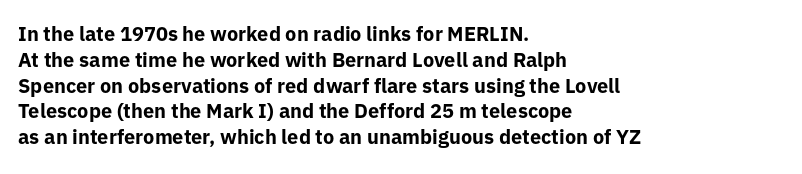
A typesetter would call this zero additional tracking. A classic flush-left, rag-right setting is used for this passage. The letters stand upright; this is a roman face. The glyphs are unaccompanied by any horizontal stroke below them. Line spacing here is normal.
